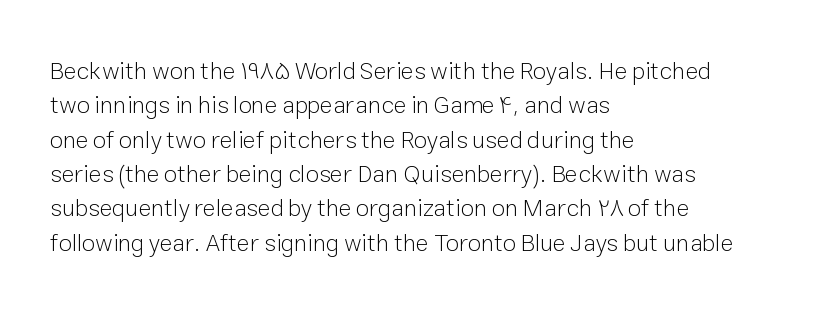
{"italic": "no", "bold": "no", "underline": "no", "align": "left", "line_spacing": "normal", "line_spacing_ratio": 1.43, "letter_spacing": "normal", "letter_spacing_em": 0.0, "glyph_px": 24}
